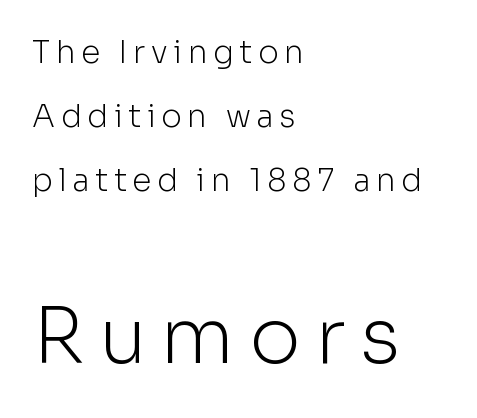
The image shows 78 px light sans-serif type, upright; set left-aligned, loose line spacing (2.07x), not underlined; the second (bottom) block is 2.52x larger; low stroke contrast and a medium x-height.
